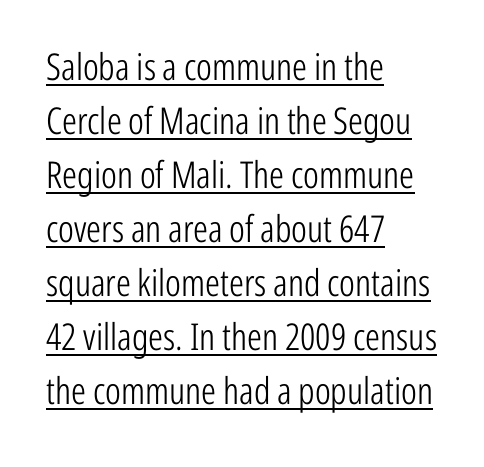
{"serif": "no", "italic": "no", "bold": "no", "weight": "light", "width": "condensed", "stroke_contrast": "low", "x_height": "medium", "monospaced": "no", "underline": "yes", "align": "left", "line_spacing": "normal", "line_spacing_ratio": 1.46, "letter_spacing": "normal", "letter_spacing_em": 0.0, "glyph_px": 37}
